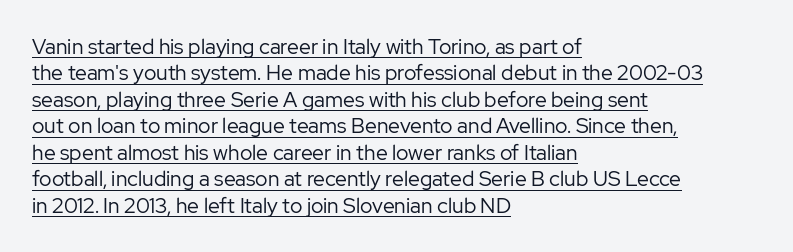
This sample is left-justified, so line endings fall wherever the words run out. How would I describe the line gaps? Plain and ordinary. A typesetter would call this zero additional tracking. Italic? Not at all — the glyphs are vertical. Heft: none added — not bold. Honestly, the underline is the first thing you notice here.
